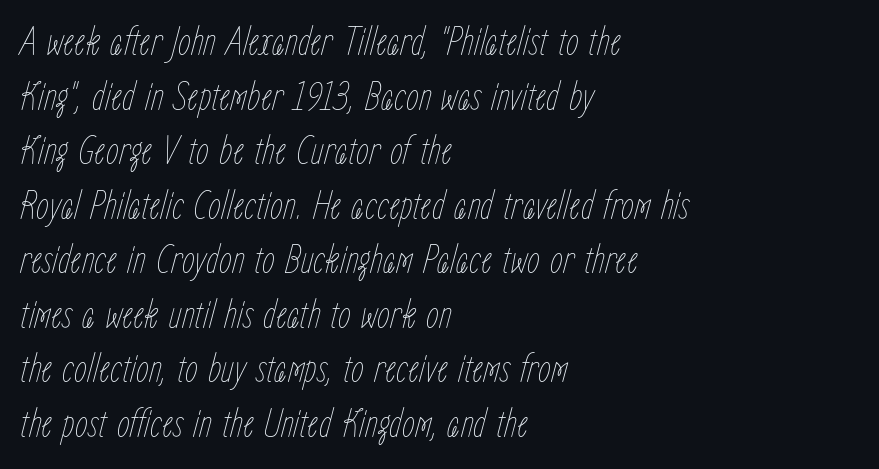
{"italic": "yes", "lean": "right", "slant_degrees": 15, "bold": "no", "weight": "thin", "width": "condensed", "stroke_contrast": "low", "x_height": "medium", "monospaced": "no", "underline": "no", "align": "left", "line_spacing": "normal", "line_spacing_ratio": 1.33, "letter_spacing": "normal", "letter_spacing_em": 0.0, "glyph_px": 41}
